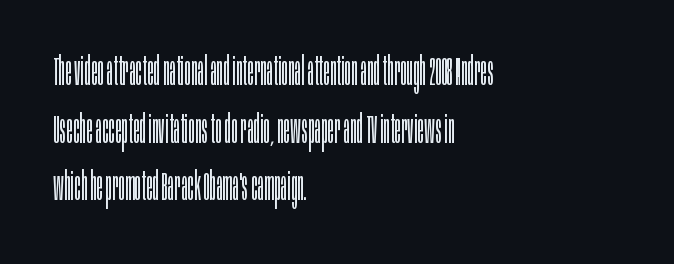
The image shows 40 px light, condensed sans-serif type, upright; set left-aligned, normal line spacing (1.44x), normal letter spacing, not underlined; low stroke contrast and a large x-height.
